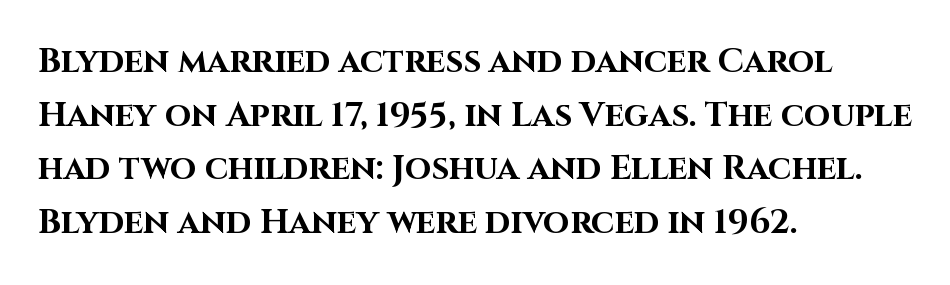
Q: Is the text bold? A: Yes.
Q: Is the text italic (slanted)? A: No, it is upright.
Q: Is the typeface a serif or a sans-serif typeface? A: Sans-serif.
Q: Is the text underlined? A: No.
Q: How is the paragraph aligned? A: Left-aligned.
Q: Is the spacing between letters normal or unusually wide? A: Normal.
Q: Is the spacing between lines tight, normal or loose? A: Normal.
Q: Width (condensed, normal, or wide)? A: Normal.
Q: Stroke contrast? A: High.
Q: x-height? A: Large.
Q: Monospaced? A: No.
